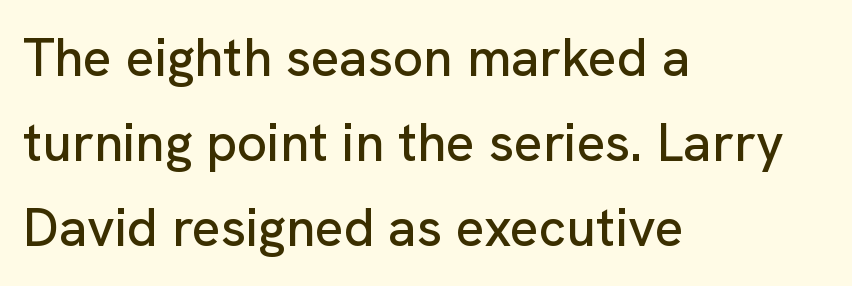
The image shows 53 px sans-serif type, upright; set left-aligned, normal line spacing (1.6x), normal letter spacing, not underlined; low stroke contrast and a medium x-height.
